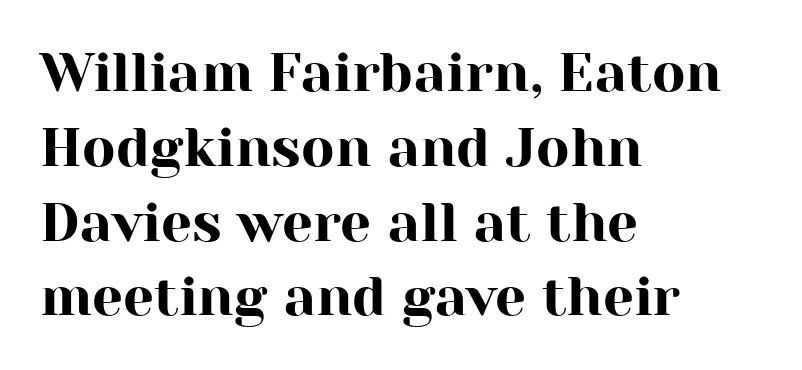
The image shows 55 px serif type, upright; set left-aligned, normal line spacing (1.36x), normal letter spacing, not underlined; high stroke contrast and a medium x-height.
